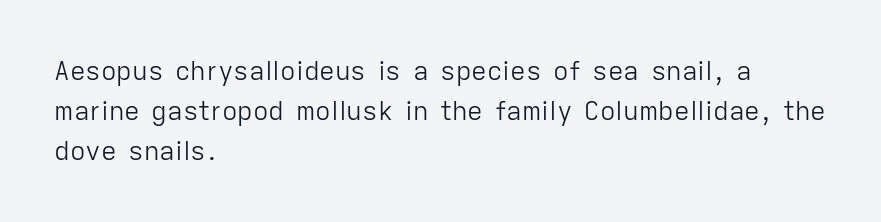
The image shows 26 px text type, upright; set left-aligned, normal line spacing (1.53x), normal letter spacing, not underlined.
